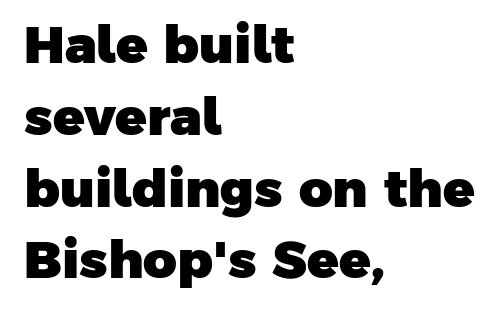
Q: Is the text bold? A: Yes.
Q: Is the typeface a serif or a sans-serif typeface? A: Sans-serif.
Q: Is the text underlined? A: No.
Q: How is the paragraph aligned? A: Left-aligned.
Q: Is the spacing between letters normal or unusually wide? A: Normal.
Q: Is the spacing between lines tight, normal or loose? A: Normal.
Q: Width (condensed, normal, or wide)? A: Normal.
Q: Stroke contrast? A: Low.
Q: x-height? A: Medium.
Q: Monospaced? A: No.
